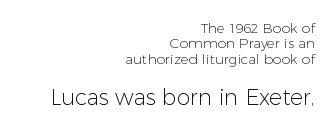
The image shows 22 px text type, upright; set right-aligned, tight line spacing (1.1x), normal letter spacing, not underlined; the second (bottom) block is 1.57x larger.
